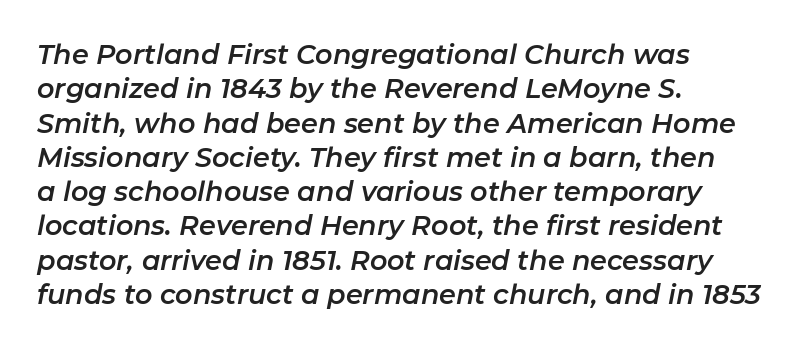
Q: Is the text italic (slanted)? A: Yes, it leans right by about 11 degrees.
Q: Is the text underlined? A: No.
Q: How is the paragraph aligned? A: Left-aligned.
Q: Is the spacing between letters normal or unusually wide? A: Normal.
Q: Is the spacing between lines tight, normal or loose? A: Normal.
